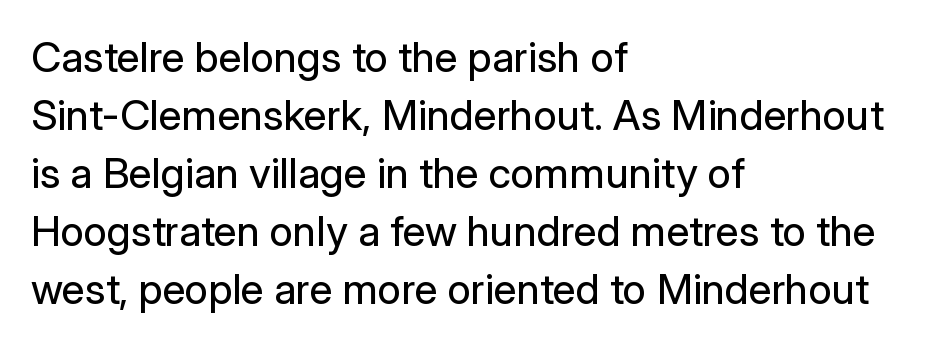
Horizontal alignment here is leftward, the default for most running prose. Each new line begins a customary step beneath the previous one. Notice how the stems are strictly vertical — no italics here. Note the varied advance widths — an 'i' is clearly narrower than an 'm'. This sample uses a sans-serif face.
